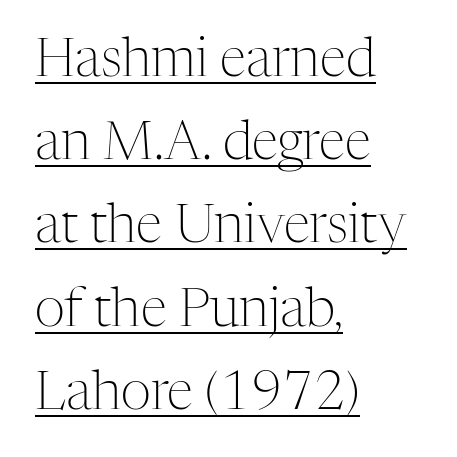
Q: Is the text bold? A: No.
Q: Is the text italic (slanted)? A: No, it is upright.
Q: Is the typeface a serif or a sans-serif typeface? A: Serif.
Q: Is the text underlined? A: Yes.
Q: How is the paragraph aligned? A: Left-aligned.
Q: Is the spacing between letters normal or unusually wide? A: Normal.
Q: Is the spacing between lines tight, normal or loose? A: Normal.
Q: Width (condensed, normal, or wide)? A: Normal.
Q: Stroke contrast? A: Medium.
Q: x-height? A: Medium.
Q: Monospaced? A: No.
